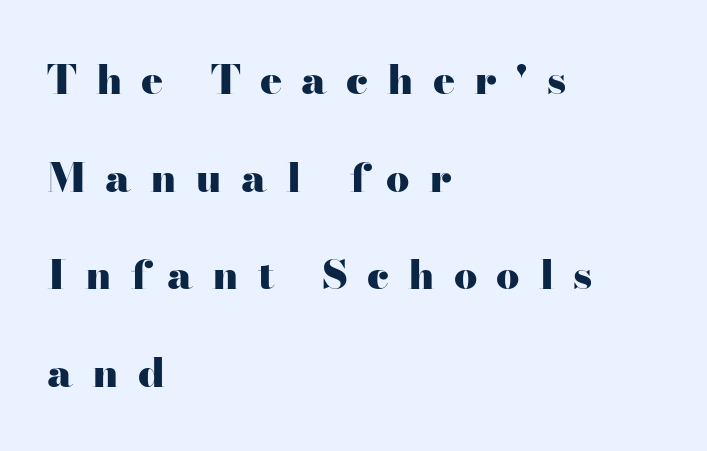
The image shows 41 px heavy, wide serif type, upright; set left-aligned, loose line spacing (2.38x), unusually wide letter spacing (+0.46 em), not underlined; high stroke contrast and a small x-height.
